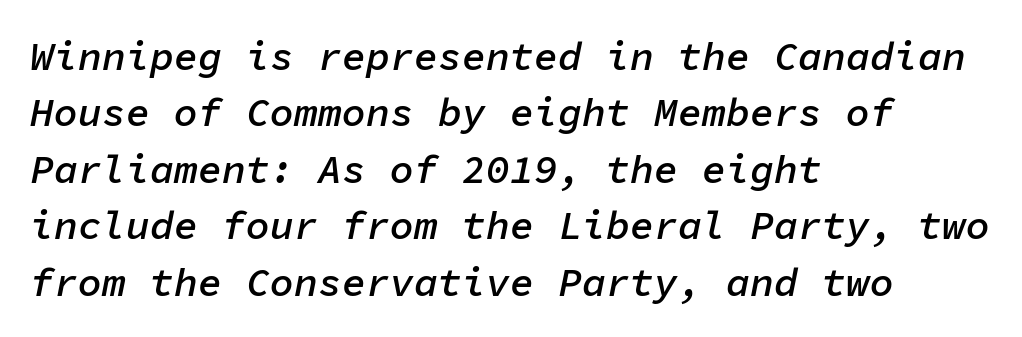
Q: Is the text bold? A: Semi-bold.
Q: Is the text italic (slanted)? A: Yes, it leans right by about 11 degrees.
Q: Is the text underlined? A: No.
Q: How is the paragraph aligned? A: Left-aligned.
Q: Is the spacing between letters normal or unusually wide? A: Normal.
Q: Is the spacing between lines tight, normal or loose? A: Normal.
Q: Width (condensed, normal, or wide)? A: Normal.
Q: Stroke contrast? A: Low.
Q: x-height? A: Medium.
Q: Monospaced? A: Yes.
